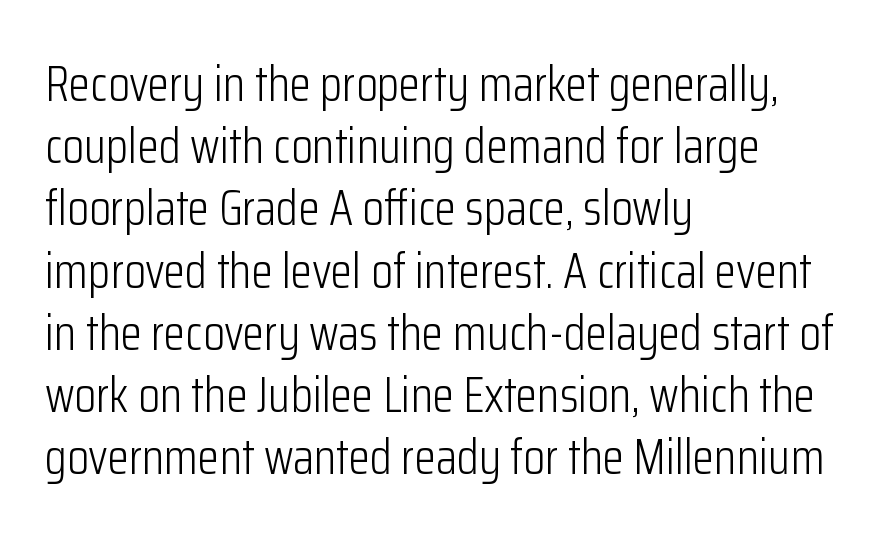
Q: Is the text bold? A: No.
Q: Is the text italic (slanted)? A: No, it is upright.
Q: Is the typeface a serif or a sans-serif typeface? A: Sans-serif.
Q: Is the text underlined? A: No.
Q: How is the paragraph aligned? A: Left-aligned.
Q: Is the spacing between letters normal or unusually wide? A: Normal.
Q: Is the spacing between lines tight, normal or loose? A: Normal.
Q: Width (condensed, normal, or wide)? A: Condensed.
Q: Stroke contrast? A: Low.
Q: x-height? A: Medium.
Q: Monospaced? A: No.
